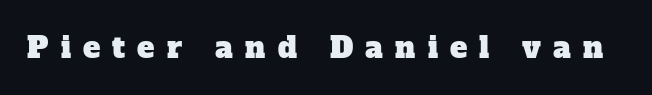
Q: Is the typeface a serif or a sans-serif typeface? A: Serif.
Q: Is the text underlined? A: No.
Q: Is the spacing between letters normal or unusually wide? A: Unusually wide.
Q: Width (condensed, normal, or wide)? A: Normal.
Q: Stroke contrast? A: Low.
Q: x-height? A: Medium.
Q: Monospaced? A: No.
